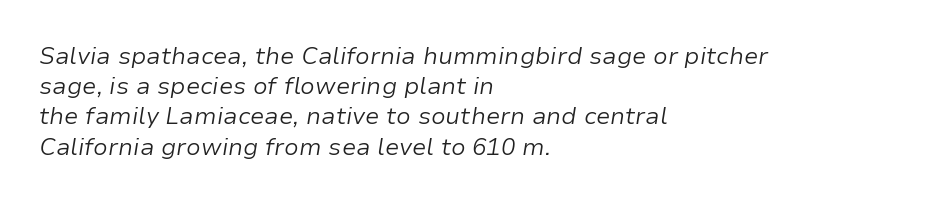
{"italic": "yes", "lean": "right", "slant_degrees": 9, "bold": "no", "underline": "no", "align": "left", "line_spacing": "normal", "line_spacing_ratio": 1.26, "letter_spacing": "normal", "letter_spacing_em": 0.0, "glyph_px": 24}
